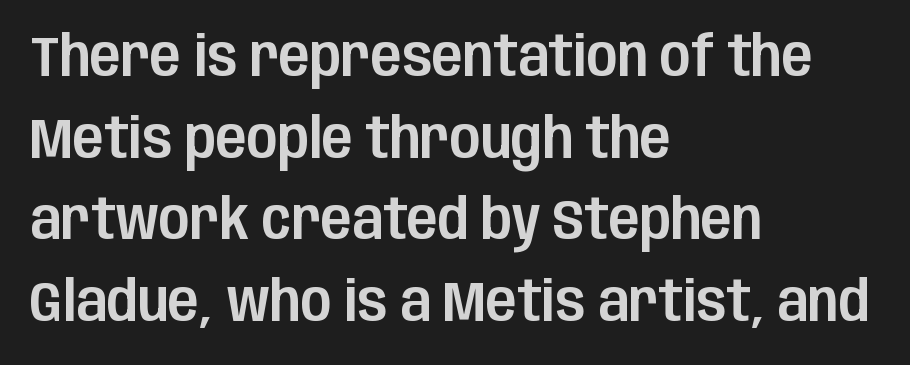
The letterforms sit shoulder to shoulder at normal distance. One glance says typical: line gaps are just what's usual. The space beneath each line is pristine and unruled. One-word summary of the alignment: left.
